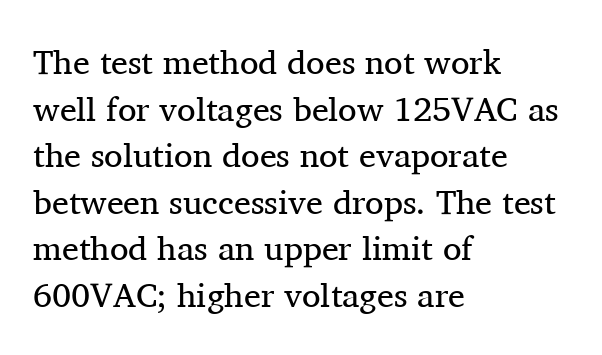
The image shows 34 px regular-weight serif type, upright; set left-aligned, normal line spacing (1.37x), normal letter spacing, not underlined; medium stroke contrast and a medium x-height.
